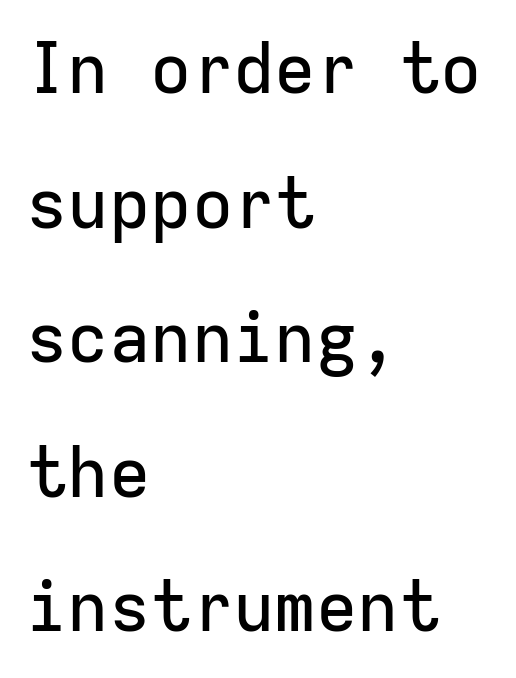
The specimen omits any rule beneath the text block's lines. This sample has the even, mechanical cadence of fixed-width lettering. Classification — sans serif. Each word holds together tightly as a unit, with standard inter-letter gaps. Compared with typical paragraphs, the rows here are farther apart. The lines are quadded left.
